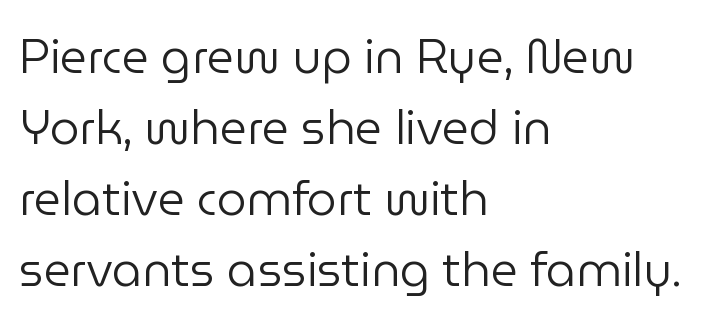
{"serif": "no", "italic": "no", "bold": "no", "weight": "regular", "width": "normal", "stroke_contrast": "low", "x_height": "medium", "monospaced": "no", "underline": "no", "align": "left", "line_spacing": "normal", "line_spacing_ratio": 1.51, "letter_spacing": "normal", "letter_spacing_em": 0.0, "glyph_px": 47}
